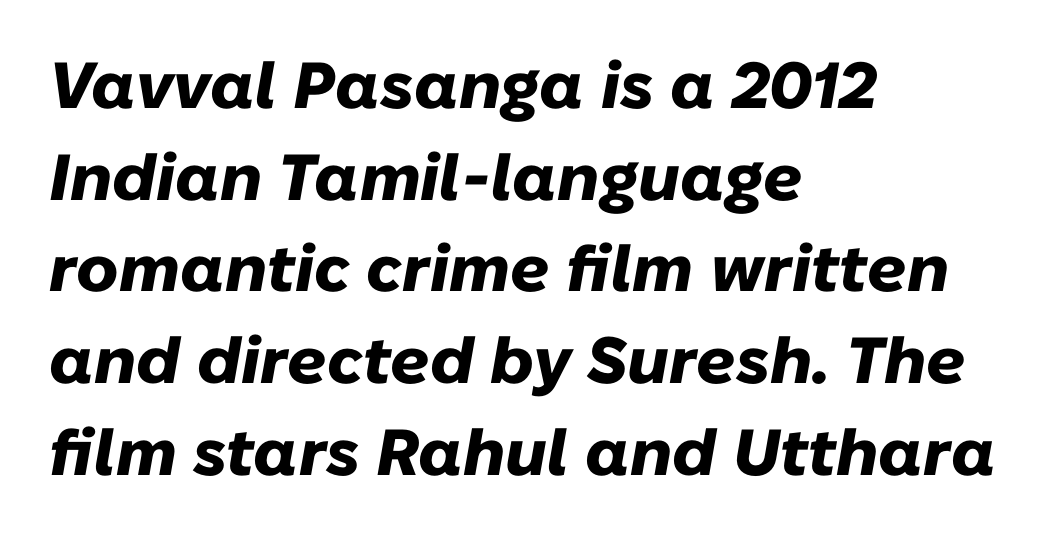
Q: Is the text bold? A: Yes.
Q: Is the text italic (slanted)? A: Yes, it leans right by about 10 degrees.
Q: Is the text underlined? A: No.
Q: How is the paragraph aligned? A: Left-aligned.
Q: Is the spacing between letters normal or unusually wide? A: Normal.
Q: Is the spacing between lines tight, normal or loose? A: Normal.
Q: Width (condensed, normal, or wide)? A: Normal.
Q: Stroke contrast? A: Low.
Q: x-height? A: Medium.
Q: Monospaced? A: No.
